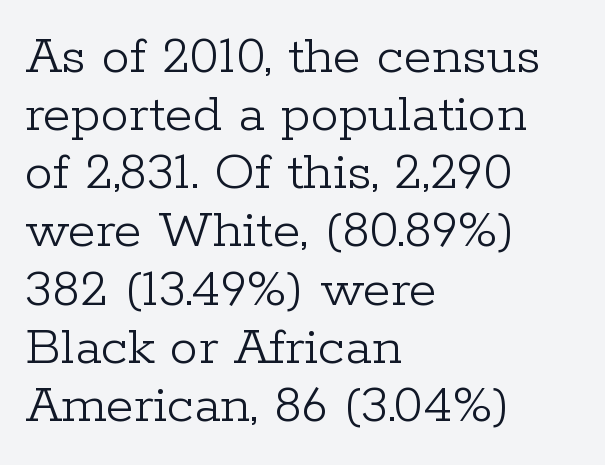
The image shows 57 px light serif type, upright; set left-aligned, tight line spacing (1.02x), normal letter spacing, not underlined; low stroke contrast and a medium x-height.
